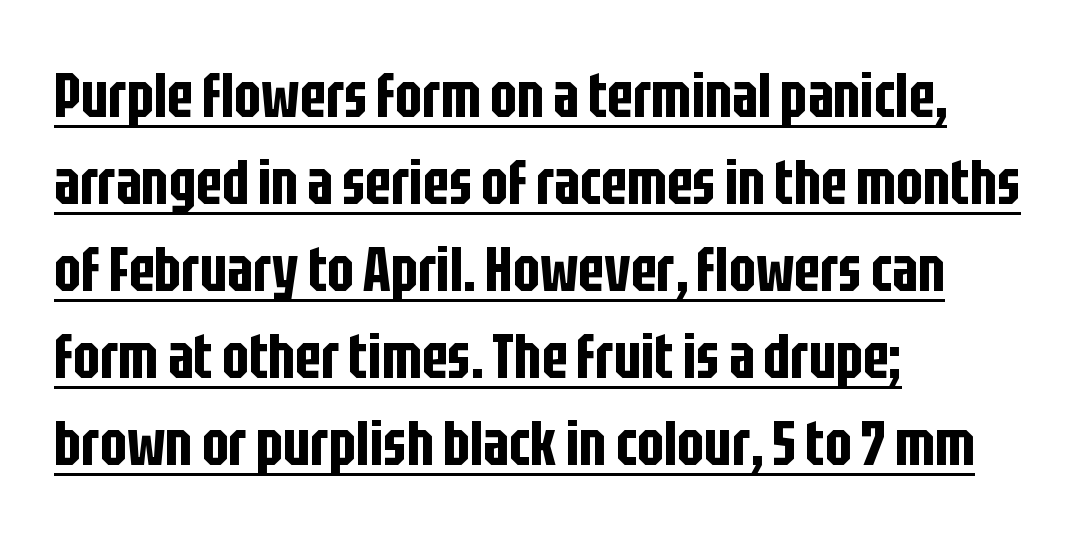
Q: Is the text italic (slanted)? A: No, it is upright.
Q: Is the typeface a serif or a sans-serif typeface? A: Sans-serif.
Q: Is the text underlined? A: Yes.
Q: How is the paragraph aligned? A: Left-aligned.
Q: Is the spacing between letters normal or unusually wide? A: Normal.
Q: Is the spacing between lines tight, normal or loose? A: Normal.
Q: Width (condensed, normal, or wide)? A: Condensed.
Q: Stroke contrast? A: Low.
Q: x-height? A: Large.
Q: Monospaced? A: No.
